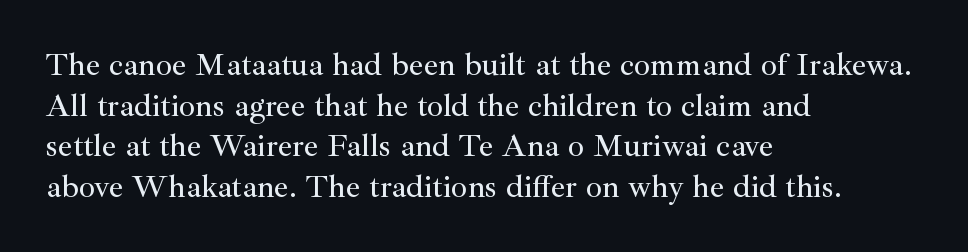
Q: Is the text italic (slanted)? A: No, it is upright.
Q: Is the typeface a serif or a sans-serif typeface? A: Serif.
Q: Is the text underlined? A: No.
Q: How is the paragraph aligned? A: Left-aligned.
Q: Is the spacing between letters normal or unusually wide? A: Normal.
Q: Is the spacing between lines tight, normal or loose? A: Normal.
Q: Width (condensed, normal, or wide)? A: Normal.
Q: Stroke contrast? A: Medium.
Q: x-height? A: Small.
Q: Monospaced? A: No.
